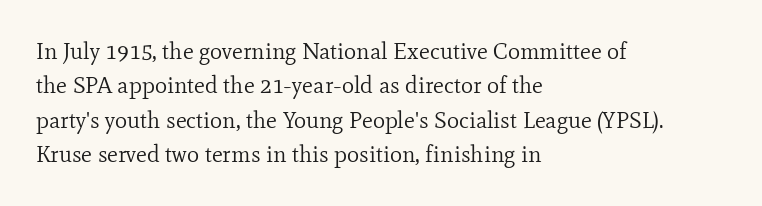
The image shows 23 px text type, upright; set left-aligned, normal line spacing (1.5x), normal letter spacing, not underlined.
